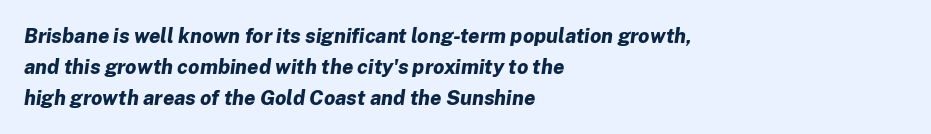
{"italic": "yes", "lean": "right", "slant_degrees": 8, "bold": "yes", "underline": "no", "align": "left", "line_spacing": "normal", "line_spacing_ratio": 1.54, "letter_spacing": "normal", "letter_spacing_em": 0.0, "glyph_px": 20}
